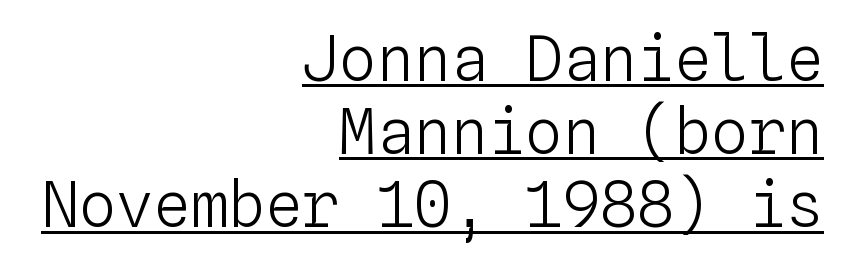
{"italic": "no", "bold": "no", "weight": "light", "width": "normal", "stroke_contrast": "low", "x_height": "medium", "monospaced": "yes", "underline": "yes", "align": "right", "line_spacing_ratio": 1.18, "letter_spacing": "normal", "letter_spacing_em": 0.0, "glyph_px": 62}
